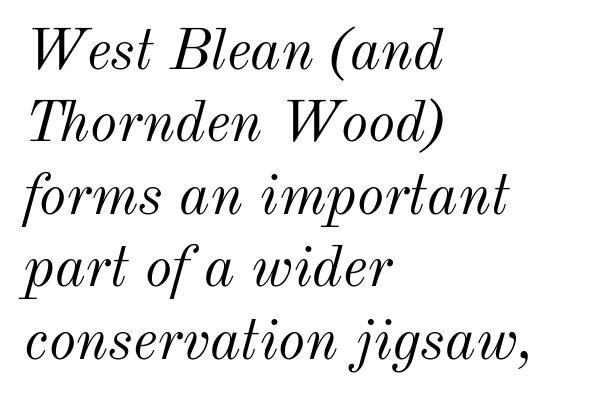
Q: Is the text bold? A: No.
Q: Is the text italic (slanted)? A: Yes, it leans right by about 12 degrees.
Q: Is the text underlined? A: No.
Q: How is the paragraph aligned? A: Left-aligned.
Q: Is the spacing between letters normal or unusually wide? A: Normal.
Q: Is the spacing between lines tight, normal or loose? A: Normal.
Q: Width (condensed, normal, or wide)? A: Normal.
Q: Stroke contrast? A: Medium.
Q: x-height? A: Small.
Q: Monospaced? A: No.
